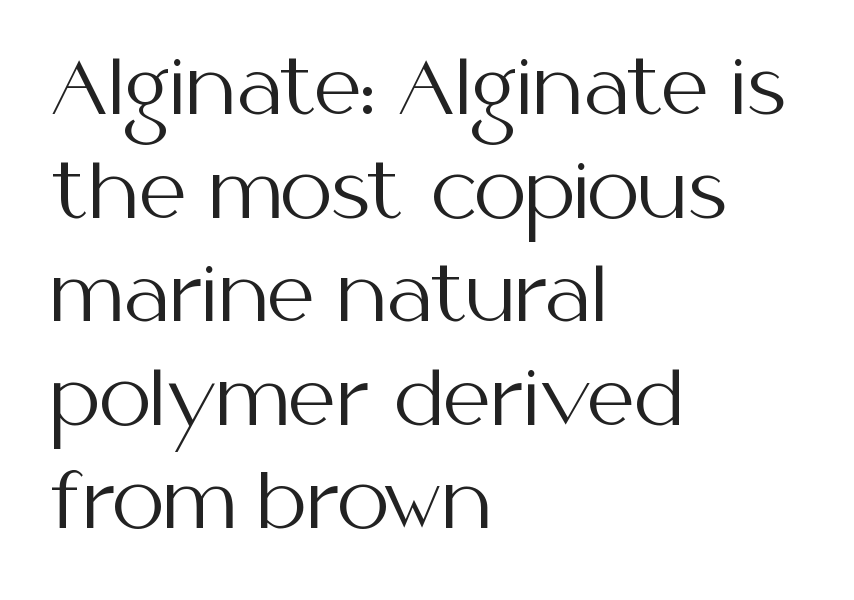
{"serif": "no", "italic": "no", "bold": "no", "weight": "regular", "width": "normal", "stroke_contrast": "medium", "x_height": "medium", "monospaced": "no", "underline": "no", "align": "left", "line_spacing": "normal", "line_spacing_ratio": 1.4, "letter_spacing": "normal", "letter_spacing_em": 0.0, "glyph_px": 74}
